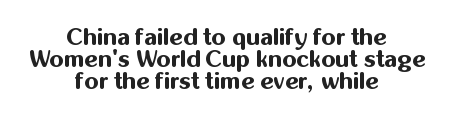
Q: Is the text bold? A: Yes.
Q: Is the text italic (slanted)? A: No, it is upright.
Q: Is the text underlined? A: No.
Q: How is the paragraph aligned? A: Centered.
Q: Is the spacing between letters normal or unusually wide? A: Normal.
Q: Is the spacing between lines tight, normal or loose? A: Tight.
